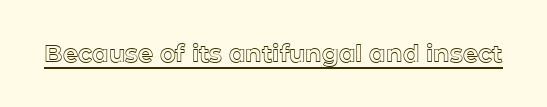
Default kerning and tracking; the words read as compact shapes. Notice how the stems are strictly vertical — no italics here. The glyphs are accompanied by a horizontal stroke just below them.
